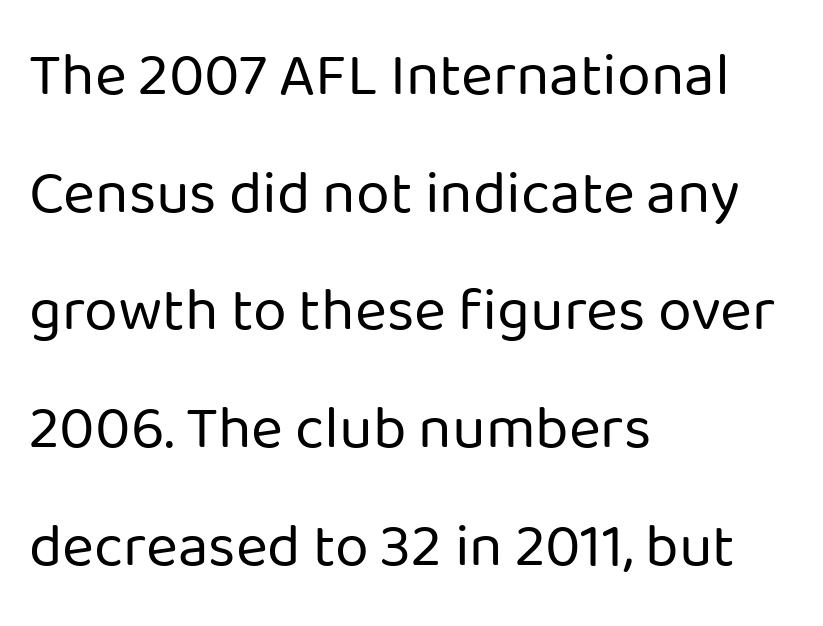
The image shows 61 px regular-weight sans-serif type, upright; set left-aligned, loose line spacing (1.93x), normal letter spacing, not underlined; low stroke contrast and a medium x-height.
